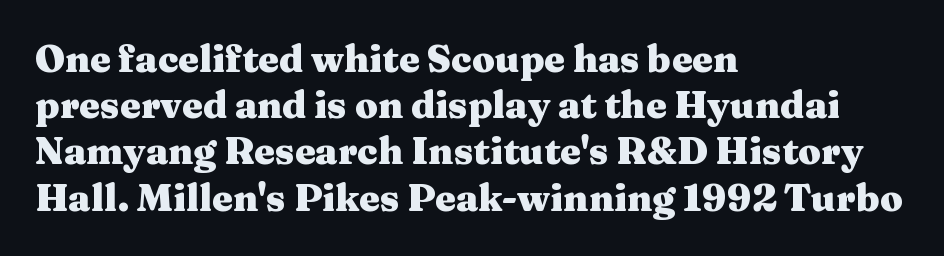
The image shows 37 px heavy, wide serif type, upright; set left-aligned, normal line spacing (1.25x), normal letter spacing, not underlined; medium stroke contrast and a medium x-height.
